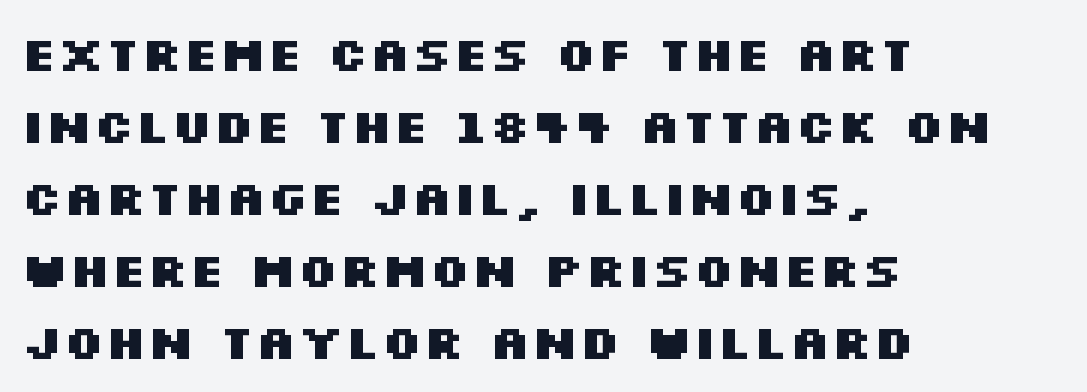
{"serif": "no", "italic": "no", "bold": "yes", "weight": "heavy", "width": "wide", "stroke_contrast": "medium", "x_height": "large", "monospaced": "no", "underline": "no", "align": "left", "line_spacing": "normal", "line_spacing_ratio": 1.5, "letter_spacing": "normal", "letter_spacing_em": 0.0, "glyph_px": 48}
